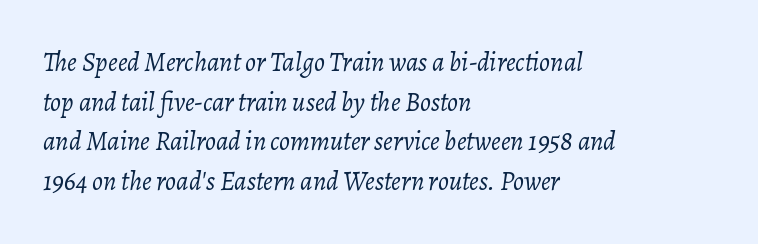
{"italic": "yes", "lean": "right", "slant_degrees": 7, "bold": "no", "underline": "no", "align": "left", "line_spacing": "normal", "line_spacing_ratio": 1.47, "letter_spacing": "normal", "letter_spacing_em": 0.0, "glyph_px": 27}
